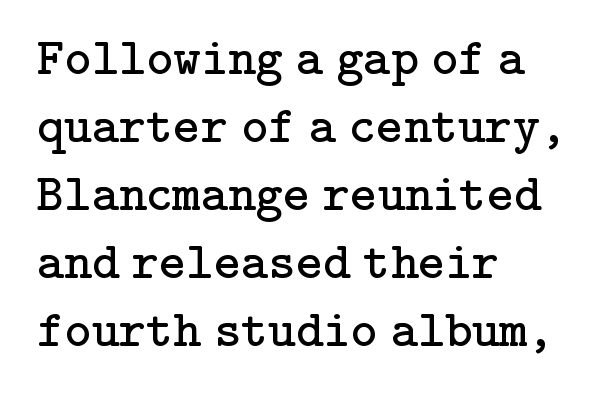
Q: Is the text bold? A: No.
Q: Is the text italic (slanted)? A: No, it is upright.
Q: Is the typeface a serif or a sans-serif typeface? A: Serif.
Q: Is the text underlined? A: No.
Q: How is the paragraph aligned? A: Left-aligned.
Q: Is the spacing between letters normal or unusually wide? A: Normal.
Q: Is the spacing between lines tight, normal or loose? A: Normal.
Q: Width (condensed, normal, or wide)? A: Normal.
Q: Stroke contrast? A: Low.
Q: x-height? A: Medium.
